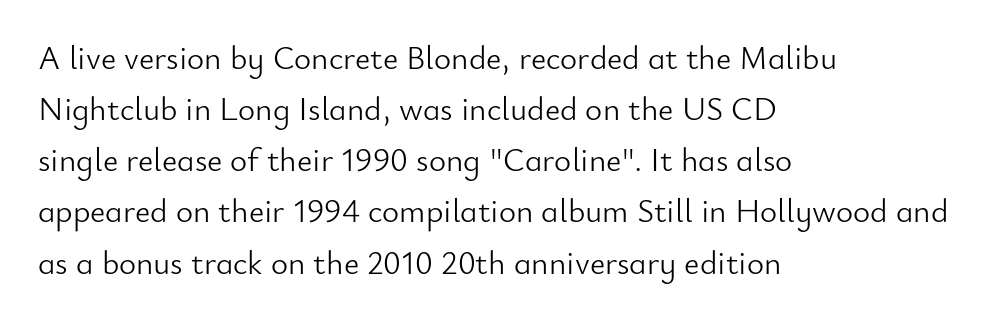
The rendering keeps characters at their native spacing. The passage shown is typed in a proportional face where columns would drift. I'd call this a sans setting — the letters go barefoot. The letters stand upright; this is a roman face. One glance says typical: line gaps are just what's usual. The space beneath each line is pristine and unruled.
